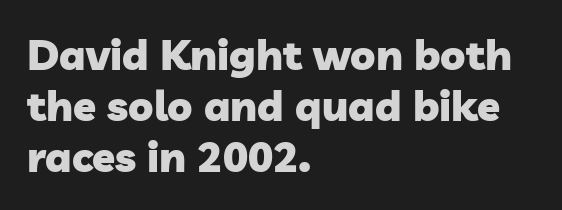
The image shows 42 px heavy sans-serif type; set left-aligned, line spacing 1.21x, normal letter spacing, not underlined; low stroke contrast and a medium x-height.
